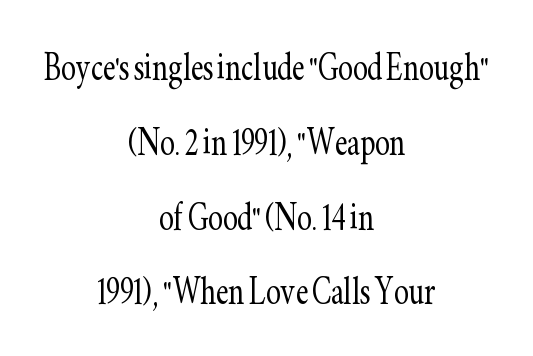
Q: Is the text bold? A: No.
Q: Is the text italic (slanted)? A: No, it is upright.
Q: Is the typeface a serif or a sans-serif typeface? A: Serif.
Q: Is the text underlined? A: No.
Q: How is the paragraph aligned? A: Centered.
Q: Is the spacing between letters normal or unusually wide? A: Normal.
Q: Is the spacing between lines tight, normal or loose? A: Normal.
Q: Width (condensed, normal, or wide)? A: Condensed.
Q: Stroke contrast? A: Low.
Q: x-height? A: Small.
Q: Monospaced? A: No.
